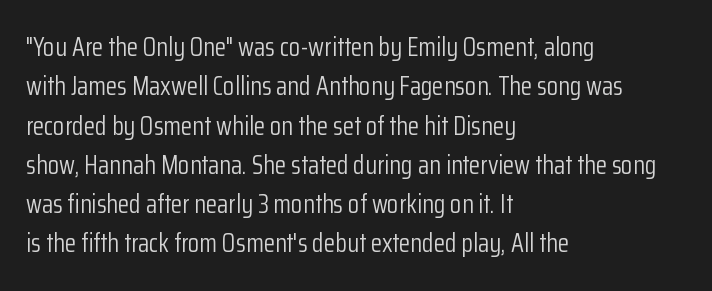
A typesetter would mark this as roman, not italic. Does the leading feel generous? No, just average. The typesetter chose a ragged-right arrangement here. The gaps between neighbouring characters are ordinary and unremarkable. Is this a heavy cut? Hardly; it is regular or lighter. The space directly below the letters is spotless.
